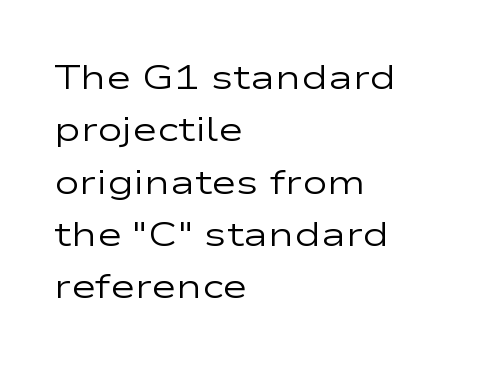
{"serif": "no", "italic": "no", "bold": "no", "weight": "regular", "width": "wide", "stroke_contrast": "low", "x_height": "medium", "monospaced": "no", "underline": "no", "align": "left", "line_spacing": "normal", "line_spacing_ratio": 1.54, "letter_spacing": "normal", "letter_spacing_em": 0.0, "glyph_px": 34}
